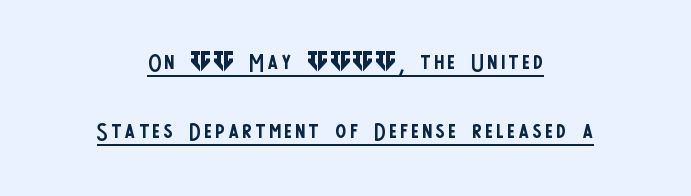
{"serif": "no", "italic": "no", "bold": "no", "weight": "regular", "width": "condensed", "stroke_contrast": "low", "x_height": "large", "monospaced": "no", "underline": "yes", "align": "center", "line_spacing": "loose", "line_spacing_ratio": 2.15, "glyph_px": 32}
